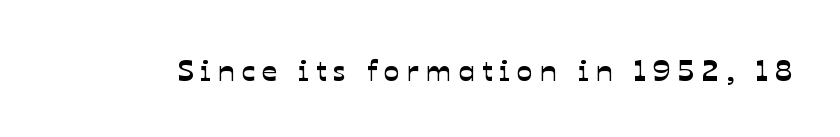
Tracking value appears strongly positive — letters spread wide. The typeface chosen for these lines omits serifs. Varying glyph widths throughout — classic text-font behaviour. Words float on clear page, feet unadorned.
